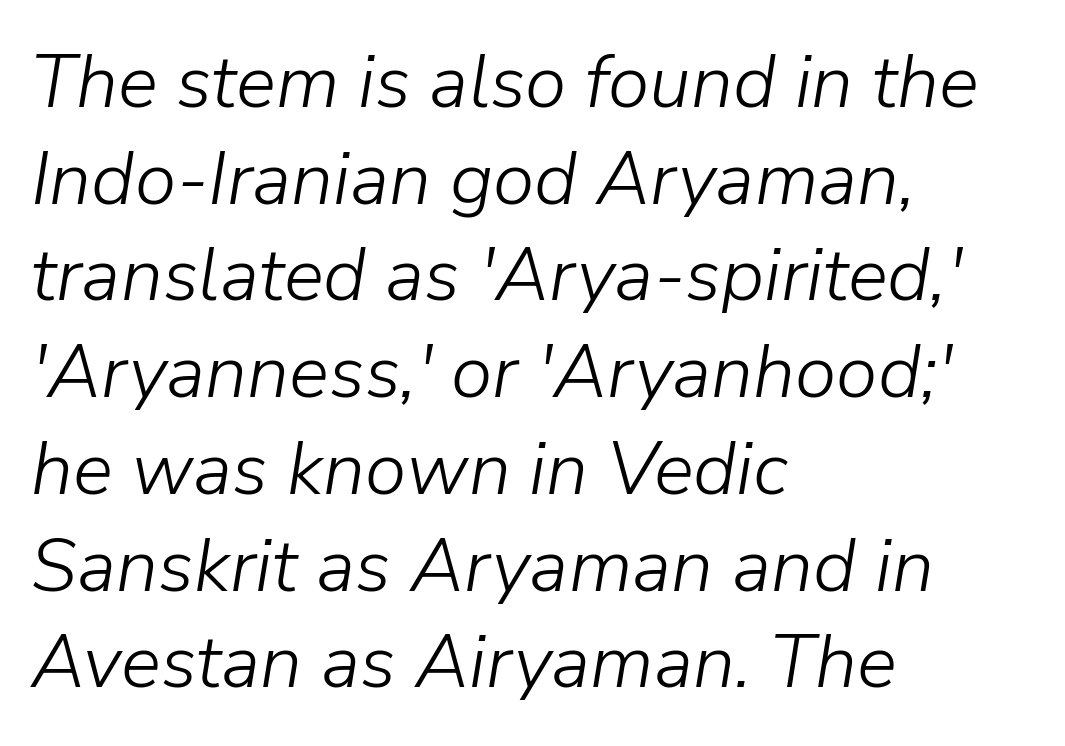
A typesetter would call this leading conventional body-copy spacing. The gaps between neighbouring characters are ordinary and unremarkable. Each letter keeps its own natural width here, so spacing adapts to shape. Check the space under the baseline: it is left empty. Is the type heavy? It reads as light-to-regular instead. The ragged edge is on the right, which tells us the setting is flush left.
